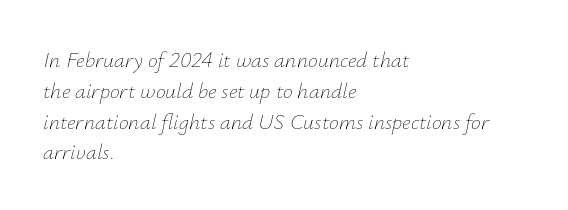
Q: Is the text bold? A: No.
Q: Is the text italic (slanted)? A: Yes, it leans right by about 12 degrees.
Q: Is the text underlined? A: No.
Q: How is the paragraph aligned? A: Left-aligned.
Q: Is the spacing between letters normal or unusually wide? A: Normal.
Q: Is the spacing between lines tight, normal or loose? A: Normal.
